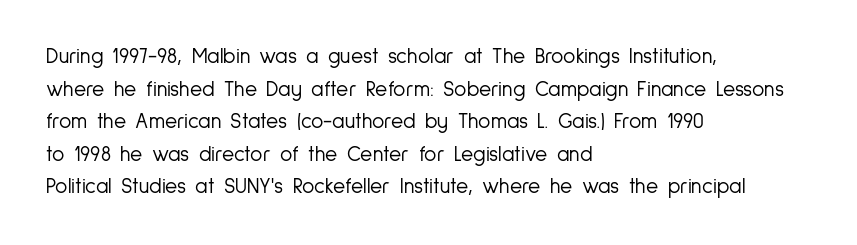
{"italic": "no", "bold": "no", "underline": "no", "align": "left", "line_spacing": "normal", "line_spacing_ratio": 1.55, "letter_spacing": "normal", "letter_spacing_em": 0.0, "glyph_px": 21}
